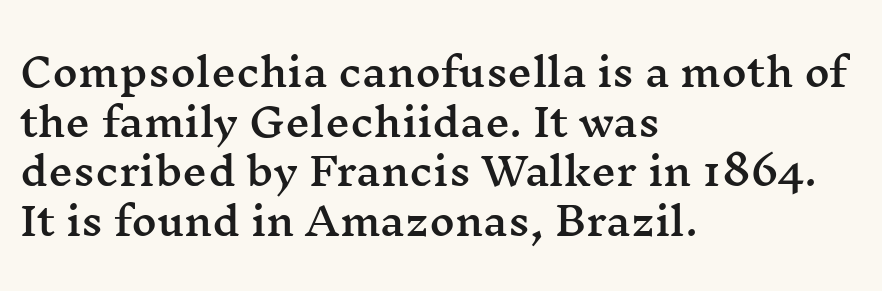
Q: Is the text italic (slanted)? A: No, it is upright.
Q: Is the typeface a serif or a sans-serif typeface? A: Serif.
Q: Is the text underlined? A: No.
Q: How is the paragraph aligned? A: Left-aligned.
Q: Is the spacing between letters normal or unusually wide? A: Normal.
Q: Is the spacing between lines tight, normal or loose? A: Normal.
Q: Width (condensed, normal, or wide)? A: Wide.
Q: Stroke contrast? A: Medium.
Q: x-height? A: Medium.
Q: Monospaced? A: No.
